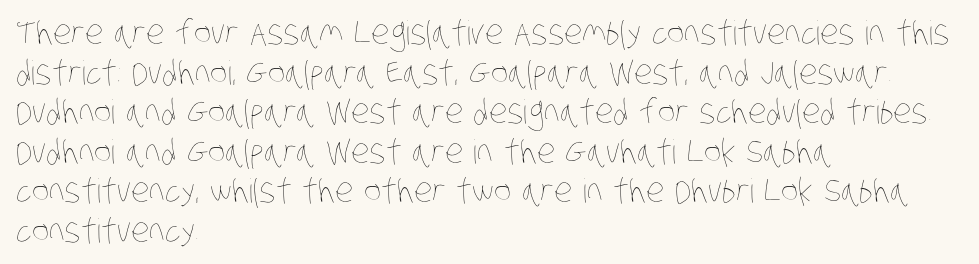
The image shows 33 px thin, condensed type; set left-aligned, line spacing 1.2x, normal letter spacing, not underlined; low stroke contrast and a large x-height.
